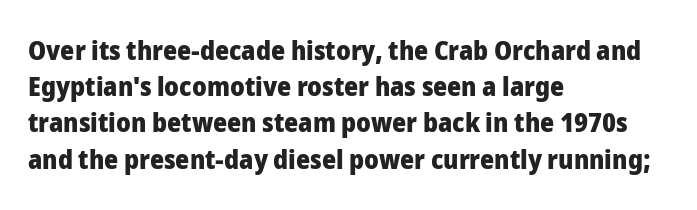
Q: Is the text bold? A: Yes.
Q: Is the text italic (slanted)? A: No, it is upright.
Q: Is the text underlined? A: No.
Q: How is the paragraph aligned? A: Left-aligned.
Q: Is the spacing between letters normal or unusually wide? A: Normal.
Q: Is the spacing between lines tight, normal or loose? A: Normal.
